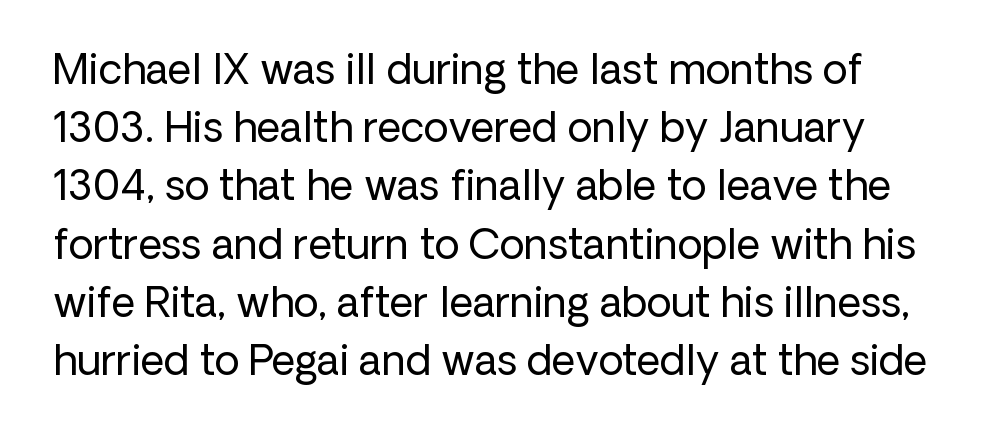
These lines are set flush left with a ragged right edge. The letters carry no serifs — their stems end cleanly without finishing strokes. Honestly, the row spacing looks completely unremarkable. Between one letter and the next there's only the usual sliver of space. Rendered with straight, roman letterforms. Varying glyph widths throughout — classic text-font behaviour.
